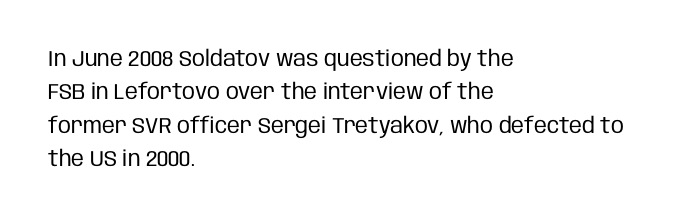
Q: Is the text bold? A: No.
Q: Is the text italic (slanted)? A: No, it is upright.
Q: Is the text underlined? A: No.
Q: How is the paragraph aligned? A: Left-aligned.
Q: Is the spacing between letters normal or unusually wide? A: Normal.
Q: Is the spacing between lines tight, normal or loose? A: Normal.
